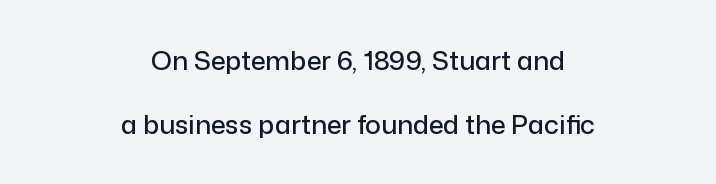
Q: Is the text italic (slanted)? A: No, it is upright.
Q: Is the text underlined? A: No.
Q: How is the paragraph aligned? A: Centered.
Q: Is the spacing between letters normal or unusually wide? A: Normal.
Q: Is the spacing between lines tight, normal or loose? A: Loose.
